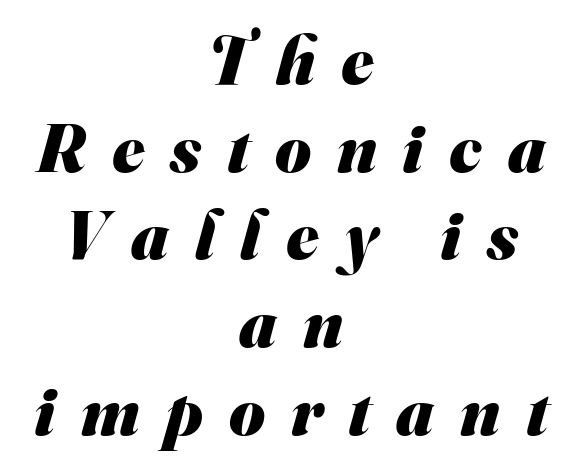
Q: Is the text bold? A: Yes.
Q: Is the typeface a serif or a sans-serif typeface? A: Sans-serif.
Q: Is the text underlined? A: No.
Q: How is the paragraph aligned? A: Centered.
Q: Is the spacing between letters normal or unusually wide? A: Unusually wide.
Q: Is the spacing between lines tight, normal or loose? A: Normal.
Q: Width (condensed, normal, or wide)? A: Normal.
Q: Stroke contrast? A: Medium.
Q: x-height? A: Small.
Q: Monospaced? A: No.
